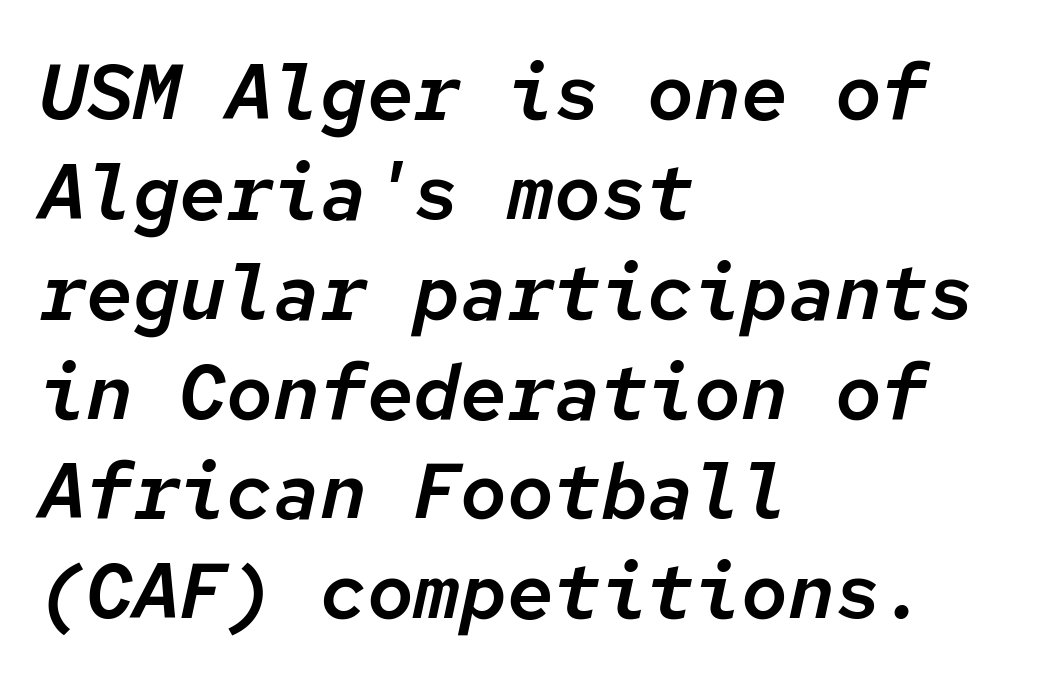
The image shows 78 px text type, italic (leaning right), monospaced; set left-aligned, normal line spacing (1.28x), normal letter spacing, not underlined; low stroke contrast and a medium x-height.
